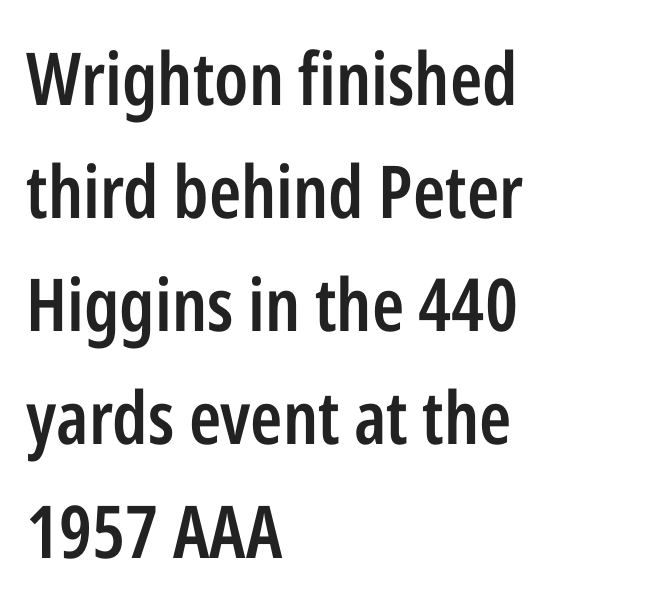
Q: Is the text bold? A: Semi-bold.
Q: Is the text italic (slanted)? A: No, it is upright.
Q: Is the typeface a serif or a sans-serif typeface? A: Sans-serif.
Q: Is the text underlined? A: No.
Q: How is the paragraph aligned? A: Left-aligned.
Q: Is the spacing between letters normal or unusually wide? A: Normal.
Q: Is the spacing between lines tight, normal or loose? A: Normal.
Q: Width (condensed, normal, or wide)? A: Condensed.
Q: Stroke contrast? A: Low.
Q: x-height? A: Medium.
Q: Monospaced? A: No.
